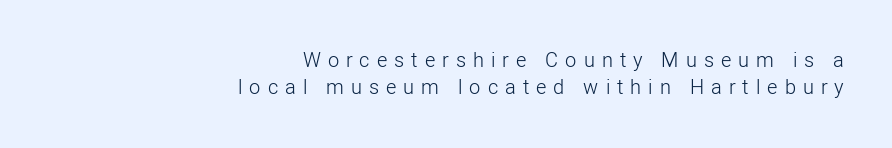
Is there much room between lines? A standard amount, neither cramped nor airy. If you drew a line through each stem, it would be perfectly vertical. The text block is weighted toward the right margin, trailing off unevenly leftward. Observe the wide spacing: letters keep a clear distance from each other. Clear beneath every line of the passage.
